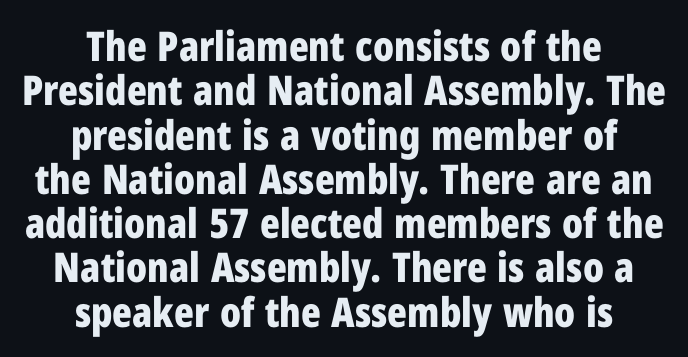
Q: Is the text bold? A: Yes.
Q: Is the text italic (slanted)? A: No, it is upright.
Q: Is the typeface a serif or a sans-serif typeface? A: Sans-serif.
Q: Is the text underlined? A: No.
Q: How is the paragraph aligned? A: Centered.
Q: Is the spacing between letters normal or unusually wide? A: Normal.
Q: Is the spacing between lines tight, normal or loose? A: Tight.
Q: Width (condensed, normal, or wide)? A: Condensed.
Q: Stroke contrast? A: Low.
Q: x-height? A: Medium.
Q: Monospaced? A: No.
